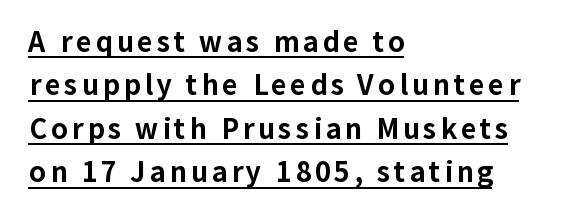
{"italic": "no", "bold": "yes", "underline": "yes", "align": "left", "line_spacing": "normal", "line_spacing_ratio": 1.61, "glyph_px": 27}
